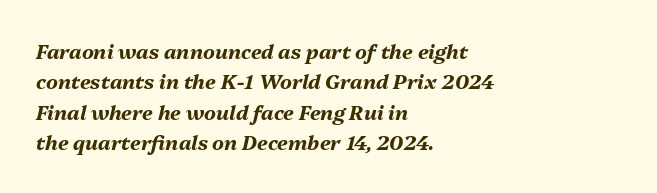
{"italic": "yes", "lean": "right", "slant_degrees": 13, "bold": "yes", "underline": "no", "align": "left", "line_spacing": "normal", "line_spacing_ratio": 1.52, "letter_spacing": "normal", "letter_spacing_em": 0.0, "glyph_px": 20}
